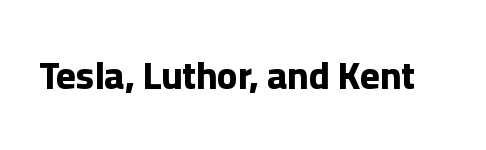
The text was rendered using a sans face with plain stroke endings. A typesetter would call this zero additional tracking. If you drew a line through each stem, it would be perfectly vertical. The rendering uses a bold face; every stroke is thick and dark. Descender tails drop into unmarked territory.
